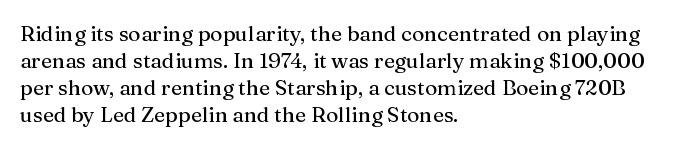
The letters stand straight up with perfectly vertical stems. Tracking here is standard; glyphs follow each other at the usual distance. Whoever set this chose a conventional vertical rhythm. The paragraph has a hard left edge and a soft right edge. Has an underline been added? It has not.
